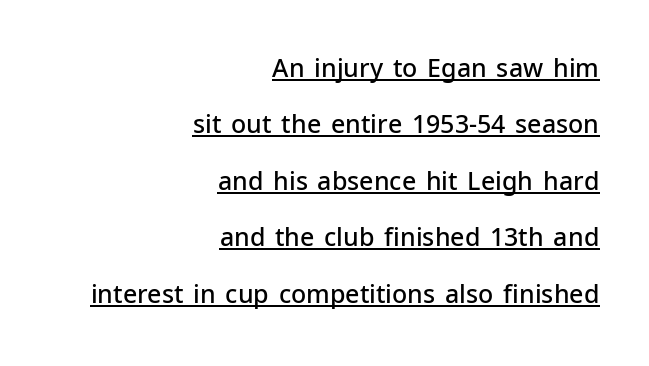
{"italic": "no", "bold": "semi", "underline": "yes", "align": "right", "line_spacing": "loose", "line_spacing_ratio": 2.26, "letter_spacing": "normal", "letter_spacing_em": 0.0, "glyph_px": 25}
